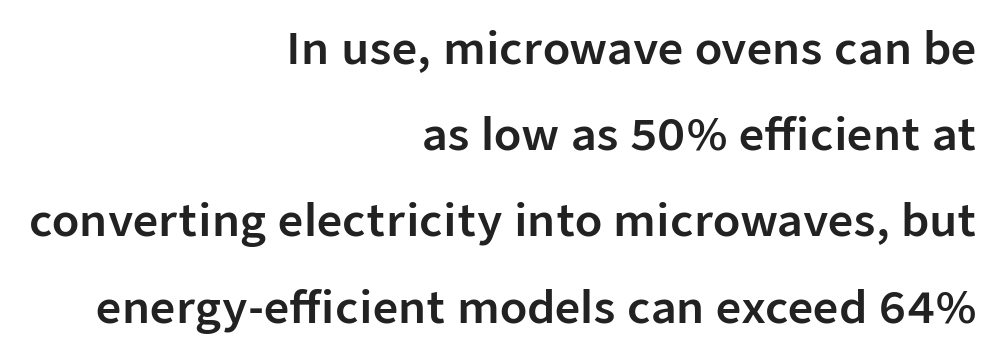
{"serif": "no", "italic": "no", "width": "normal", "stroke_contrast": "low", "x_height": "medium", "monospaced": "no", "underline": "no", "align": "right", "line_spacing": "loose", "line_spacing_ratio": 1.96, "letter_spacing": "normal", "letter_spacing_em": 0.0, "glyph_px": 44}
